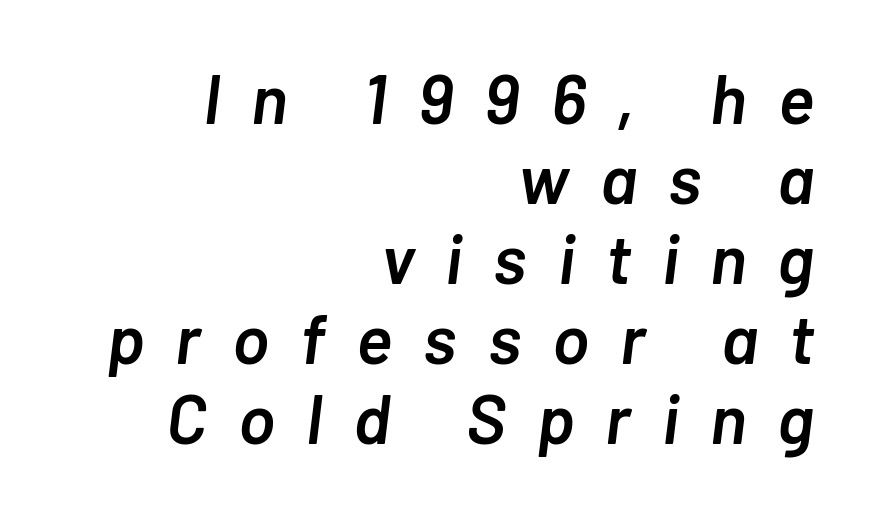
These lines are set flush right with a ragged left edge. Plain, unruled lines of type. Proportional: the letters do not fall into vertical columns. How are the letters spaced? Widely, with obvious added tracking. On the weight axis this lands at semibold, roughly 600. There's an unmistakable incline to the writing here.
